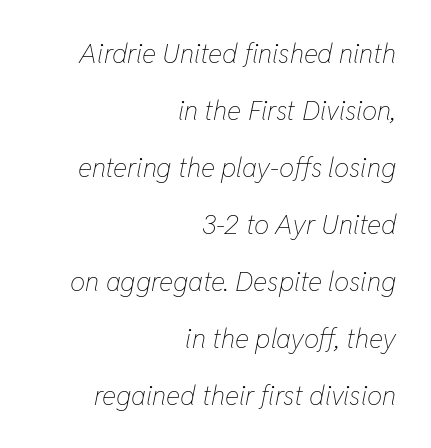
The image shows 27 px text type, italic (leaning right); set right-aligned, loose line spacing (2.11x), normal letter spacing, not underlined.
